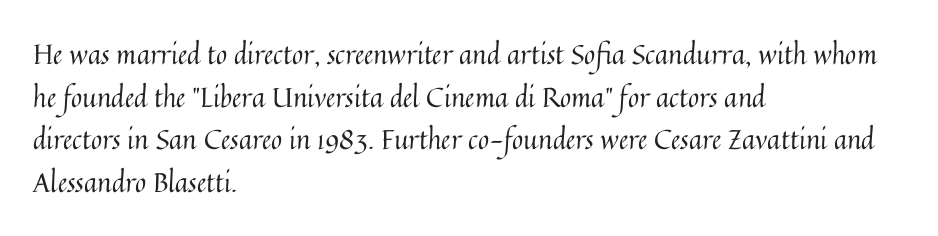
The ragged edge is on the right, which tells us the setting is flush left. Heaviness? Minimal to ordinary, like unemphasized prose. Lines of text with bare space underneath.
